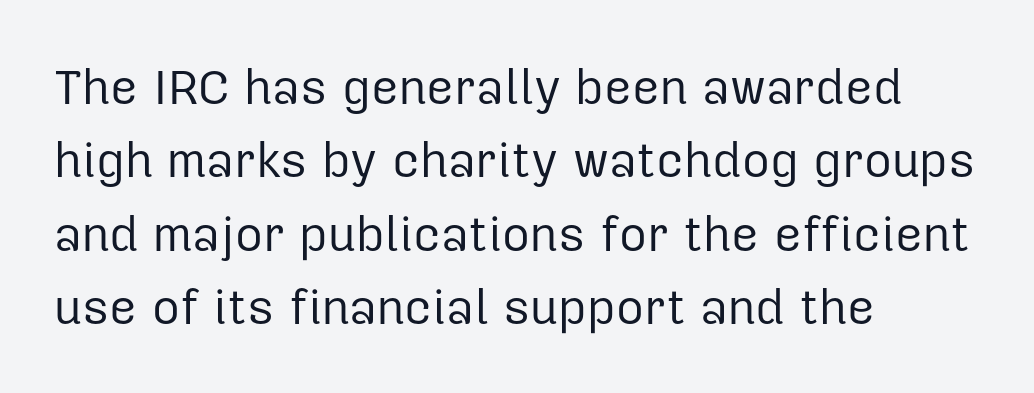
{"serif": "no", "italic": "no", "bold": "no", "weight": "regular", "width": "normal", "stroke_contrast": "low", "x_height": "medium", "monospaced": "no", "underline": "no", "align": "left", "line_spacing": "normal", "line_spacing_ratio": 1.53, "letter_spacing": "normal", "letter_spacing_em": 0.0, "glyph_px": 48}
